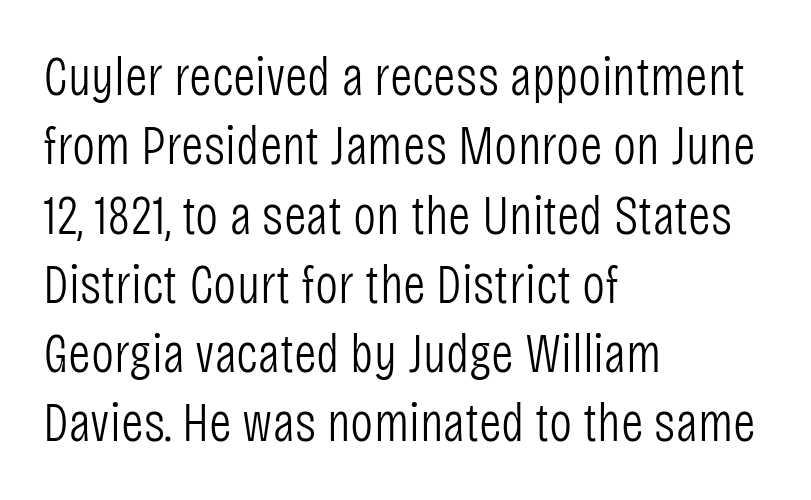
Q: Is the text bold? A: No.
Q: Is the text italic (slanted)? A: No, it is upright.
Q: Is the typeface a serif or a sans-serif typeface? A: Sans-serif.
Q: Is the text underlined? A: No.
Q: How is the paragraph aligned? A: Left-aligned.
Q: Is the spacing between letters normal or unusually wide? A: Normal.
Q: Is the spacing between lines tight, normal or loose? A: Normal.
Q: Width (condensed, normal, or wide)? A: Condensed.
Q: Stroke contrast? A: Low.
Q: x-height? A: Large.
Q: Monospaced? A: No.
